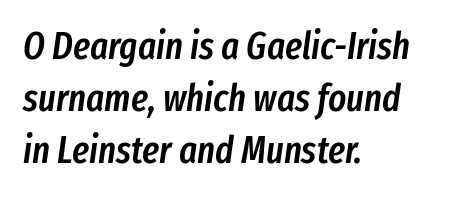
The image shows 38 px semibold, condensed type, italic (leaning right); set left-aligned, normal line spacing (1.37x), normal letter spacing, not underlined; low stroke contrast and a medium x-height.
